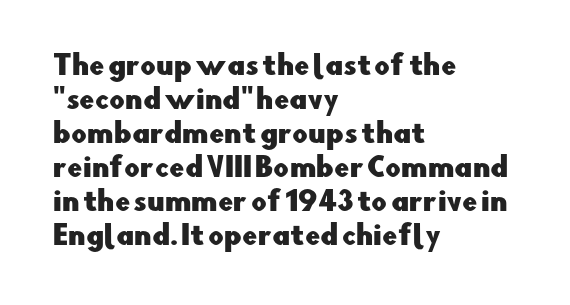
{"italic": "no", "underline": "no", "align": "left", "line_spacing": "normal", "line_spacing_ratio": 1.26, "letter_spacing": "normal", "letter_spacing_em": 0.0, "glyph_px": 27}
